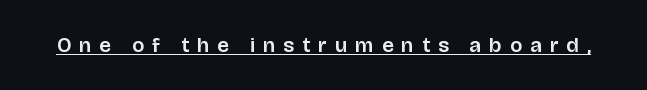
{"italic": "no", "underline": "yes", "letter_spacing": "wide", "letter_spacing_em": 0.39, "glyph_px": 21}
